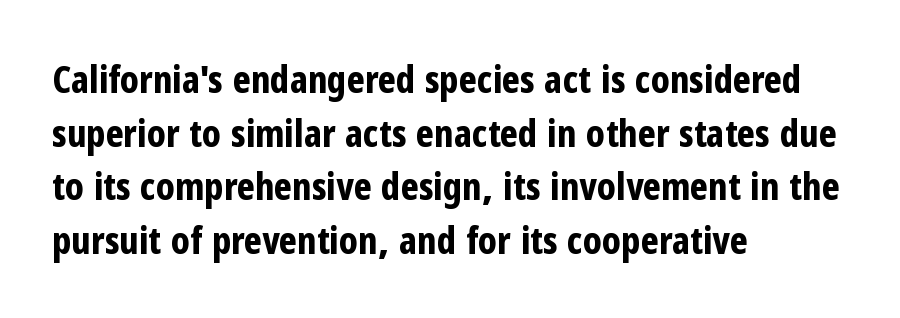
Think of a printed novel: that variable character pitch is what you see here. This sample is left-justified, so line endings fall wherever the words run out. Typographic density is high because the face is bold. A sans-serif font was chosen for this passage. Decoration check: the copy has no underline.
